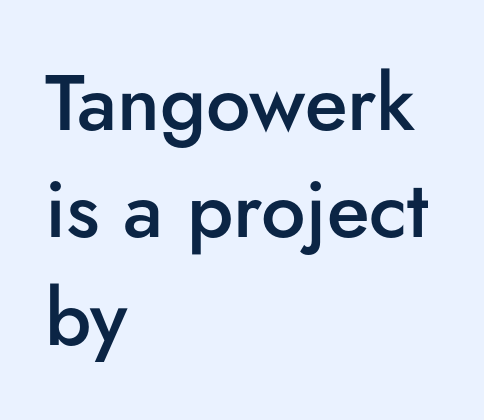
Q: Is the text bold? A: Semi-bold.
Q: Is the text italic (slanted)? A: No, it is upright.
Q: Is the typeface a serif or a sans-serif typeface? A: Sans-serif.
Q: Is the text underlined? A: No.
Q: How is the paragraph aligned? A: Left-aligned.
Q: Is the spacing between letters normal or unusually wide? A: Normal.
Q: Is the spacing between lines tight, normal or loose? A: Normal.
Q: Width (condensed, normal, or wide)? A: Normal.
Q: Stroke contrast? A: Low.
Q: x-height? A: Small.
Q: Monospaced? A: No.
